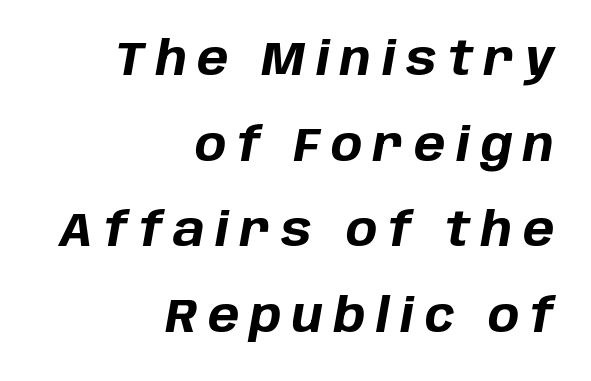
Letter spacing: wide. Rendered with sloped, italic letterforms. A clean baseline with only descenders dipping below it. A dark, heavy texture on the line: the type is bold. You could not count columns in this text — the font is proportionally spaced.
